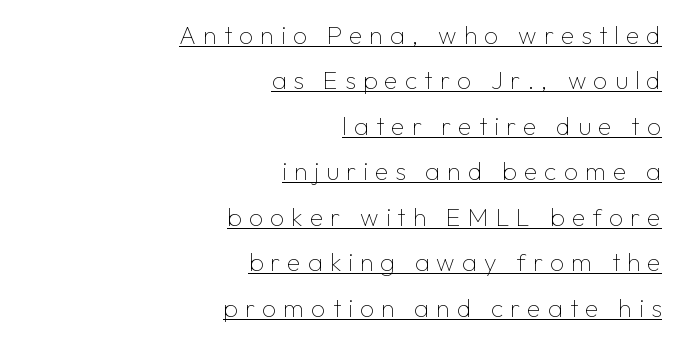
The image shows 25 px text type, upright; set right-aligned, line spacing 1.82x, unusually wide letter spacing (+0.28 em), underlined.
